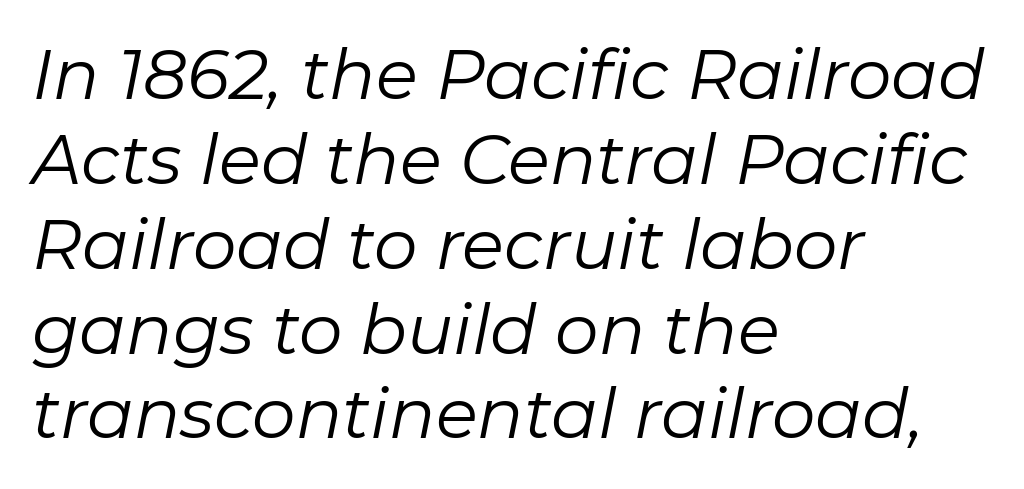
The image shows 69 px regular-weight type, italic (leaning right); set left-aligned, line spacing 1.23x, normal letter spacing, not underlined; low stroke contrast and a medium x-height.
